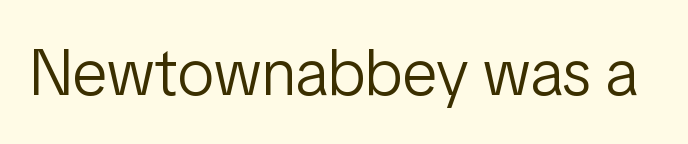
The image shows 66 px light, condensed sans-serif type, upright; set normal letter spacing, not underlined; low stroke contrast and a medium x-height.
